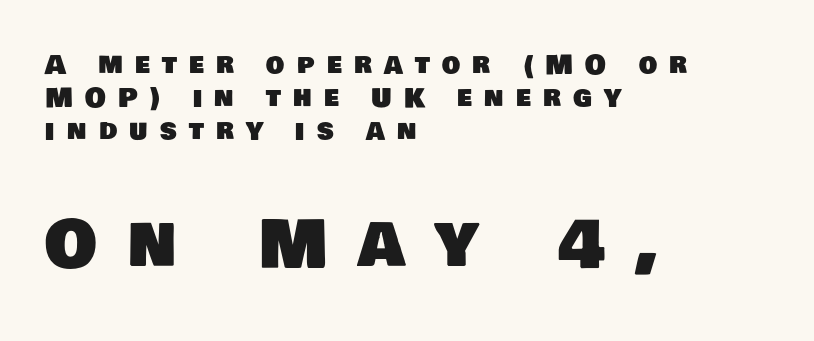
Characters follow at a spacing far wider than the type designer built in. Note: smaller setting up top, larger setting below. This rendering features lettering with no underline. The rendering uses natural spacing where letterforms have individual widths.
